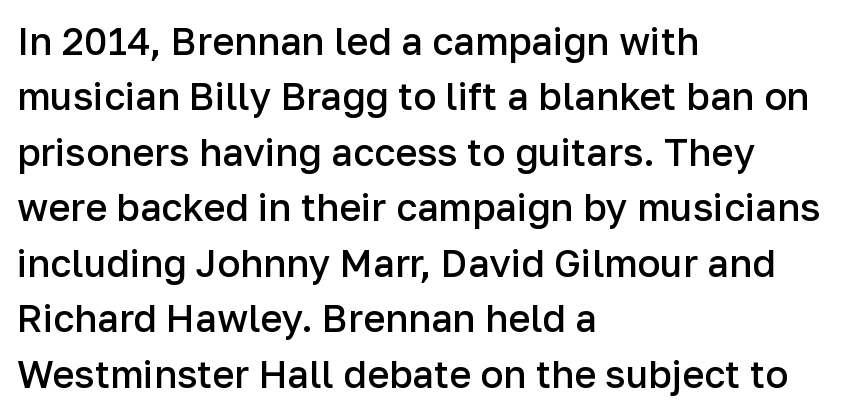
{"serif": "no", "italic": "no", "bold": "semi", "weight": "semibold", "width": "normal", "stroke_contrast": "low", "x_height": "medium", "monospaced": "no", "underline": "no", "align": "left", "line_spacing": "normal", "line_spacing_ratio": 1.46, "letter_spacing": "normal", "letter_spacing_em": 0.0, "glyph_px": 38}
